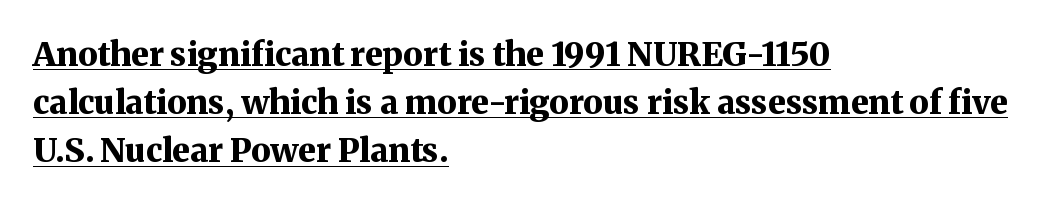
Q: Is the text bold? A: Yes.
Q: Is the text italic (slanted)? A: No, it is upright.
Q: Is the typeface a serif or a sans-serif typeface? A: Serif.
Q: Is the text underlined? A: Yes.
Q: How is the paragraph aligned? A: Left-aligned.
Q: Is the spacing between letters normal or unusually wide? A: Normal.
Q: Is the spacing between lines tight, normal or loose? A: Normal.
Q: Width (condensed, normal, or wide)? A: Normal.
Q: Stroke contrast? A: Medium.
Q: x-height? A: Medium.
Q: Monospaced? A: No.
